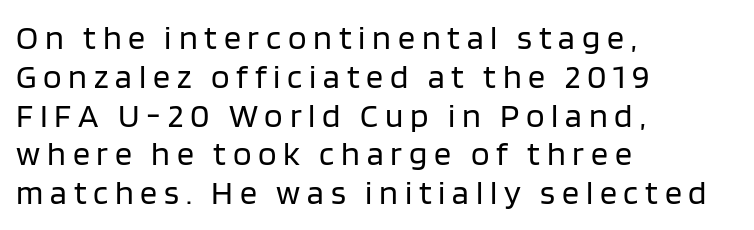
Q: Is the text bold? A: No.
Q: Is the text italic (slanted)? A: No, it is upright.
Q: Is the typeface a serif or a sans-serif typeface? A: Sans-serif.
Q: Is the text underlined? A: No.
Q: How is the paragraph aligned? A: Left-aligned.
Q: Is the spacing between letters normal or unusually wide? A: Unusually wide.
Q: Is the spacing between lines tight, normal or loose? A: Tight.
Q: Width (condensed, normal, or wide)? A: Normal.
Q: Stroke contrast? A: Low.
Q: x-height? A: Large.
Q: Monospaced? A: No.
